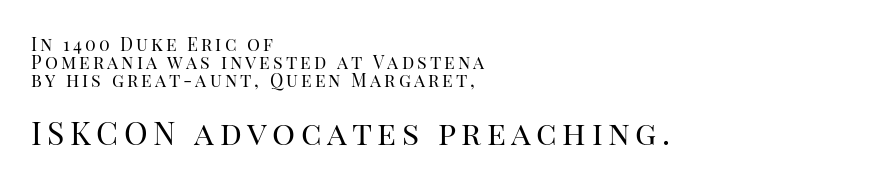
{"serif": "yes", "italic": "no", "bold": "no", "weight": "regular", "width": "normal", "stroke_contrast": "high", "x_height": "large", "monospaced": "no", "underline": "no", "align": "left", "line_spacing": "tight", "line_spacing_ratio": 0.99, "larger_block": "second", "size_ratio": 1.78, "glyph_px": 32}
